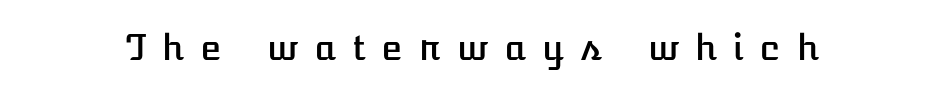
Descenders are the only things crossing below the line. Does the lettering tilt? It doesn't — this is upright. These lines have a slow, spaced-out rhythm from letter to letter.
